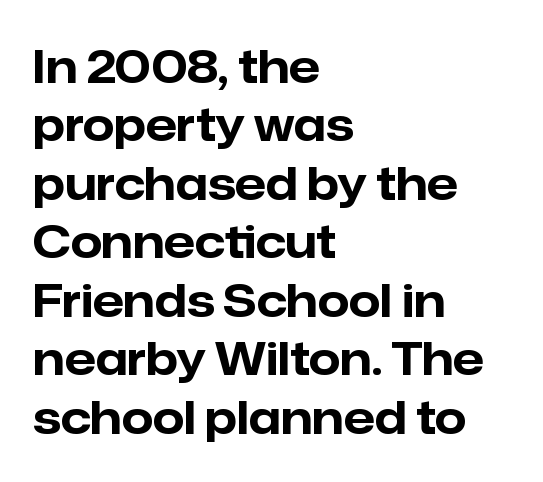
The image shows 45 px bold sans-serif type, upright; set left-aligned, normal line spacing (1.3x), normal letter spacing, not underlined; low stroke contrast and a medium x-height.
